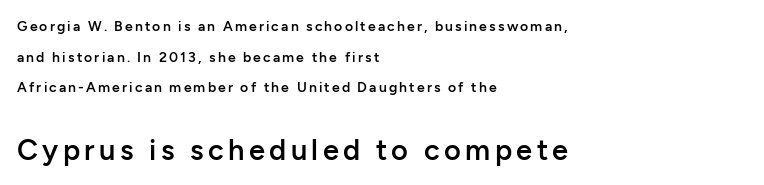
{"serif": "no", "italic": "no", "bold": "semi", "weight": "semibold", "width": "normal", "stroke_contrast": "low", "x_height": "medium", "monospaced": "no", "underline": "no", "align": "left", "line_spacing": "loose", "line_spacing_ratio": 2.18, "larger_block": "second", "size_ratio": 2.07, "glyph_px": 29}
